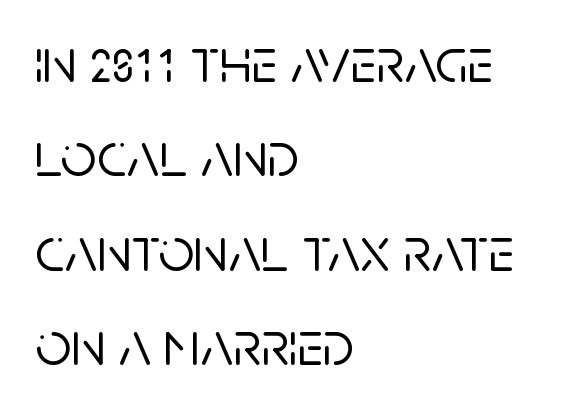
The image shows 63 px sans-serif type, upright; set left-aligned, normal line spacing (1.5x), normal letter spacing, not underlined; low stroke contrast and a large x-height.
